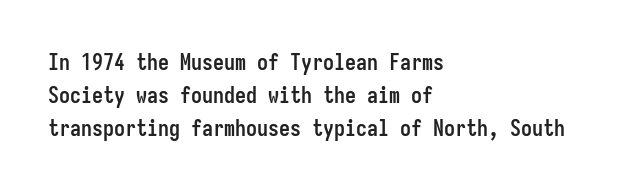
Q: Is the text bold? A: Yes.
Q: Is the text italic (slanted)? A: No, it is upright.
Q: Is the text underlined? A: No.
Q: How is the paragraph aligned? A: Left-aligned.
Q: Is the spacing between letters normal or unusually wide? A: Normal.
Q: Is the spacing between lines tight, normal or loose? A: Normal.
